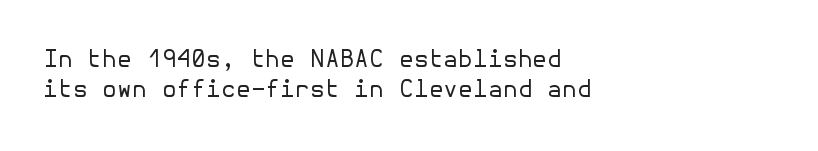
The image shows 24 px text type, upright; set left-aligned, normal line spacing (1.27x), normal letter spacing, not underlined.
